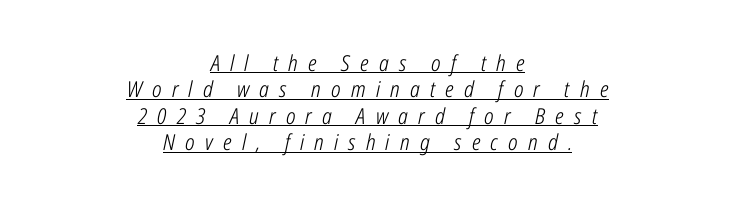
The image shows 22 px text type, italic (leaning right); set centered, line spacing 1.2x, unusually wide letter spacing (+0.46 em), underlined.
